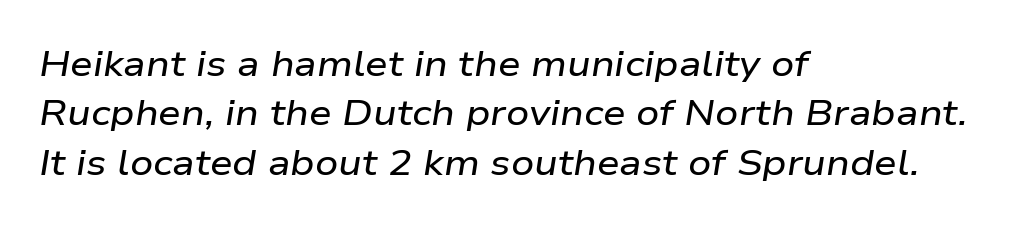
The space between consecutive lines is moderate. One-word summary of the alignment: left. The gaps between neighbouring characters are ordinary and unremarkable. The font's italic variant was chosen for this text. You could not count columns in this text — the font is proportionally spaced.
